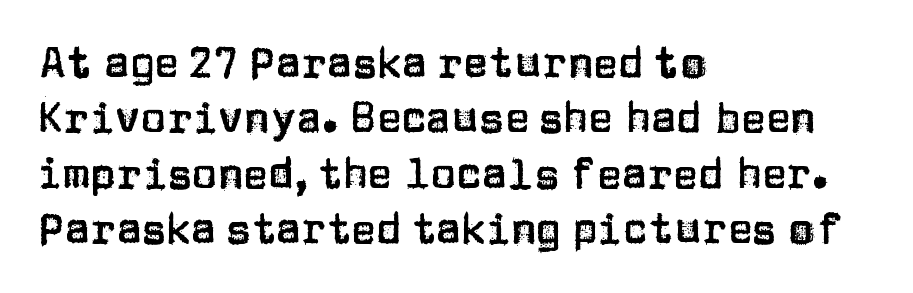
Q: Is the text italic (slanted)? A: No, it is upright.
Q: Is the typeface a serif or a sans-serif typeface? A: Sans-serif.
Q: Is the text underlined? A: No.
Q: How is the paragraph aligned? A: Left-aligned.
Q: Is the spacing between letters normal or unusually wide? A: Normal.
Q: Is the spacing between lines tight, normal or loose? A: Normal.
Q: Width (condensed, normal, or wide)? A: Normal.
Q: Stroke contrast? A: Low.
Q: x-height? A: Large.
Q: Monospaced? A: No.
